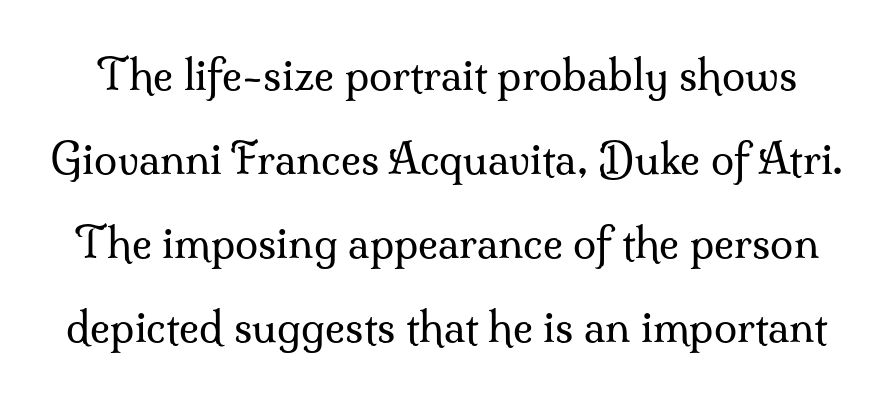
Weight: regular or lighter. The passage shown stacks its lines with a broad gap. The type is set solid horizontally, with unmodified tracking. Posture: straight, roman, zero tilt.
